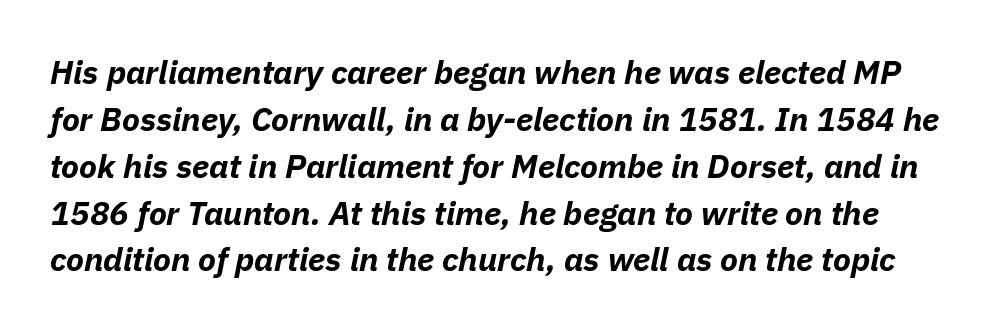
The image shows 33 px bold type, italic (leaning right); set normal line spacing (1.42x), normal letter spacing, not underlined; low stroke contrast and a medium x-height.
